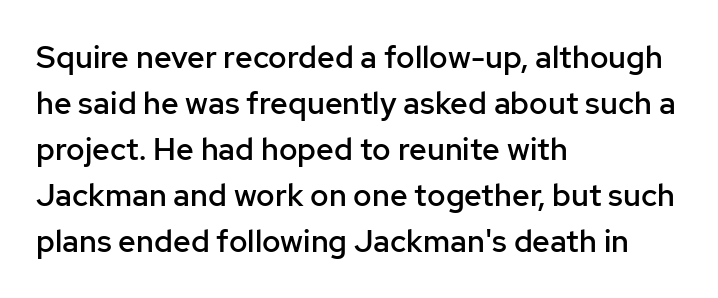
Varying glyph widths throughout — classic text-font behaviour. Rule under the text: the space is simply empty. The rows are spaced the way most documents space them. It's the straight-up-and-down kind of type. Slightly chunky letters — semibold, I'd say, not full bold.
